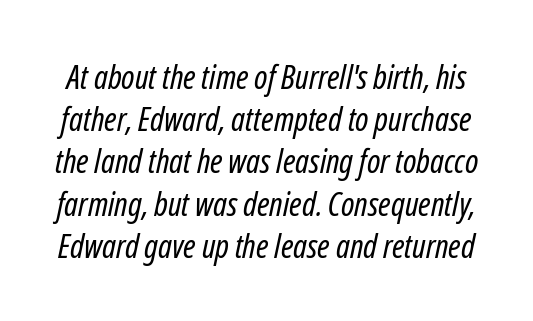
Q: Is the text bold? A: No.
Q: Is the text italic (slanted)? A: Yes, it leans right by about 12 degrees.
Q: Is the text underlined? A: No.
Q: Is the spacing between letters normal or unusually wide? A: Normal.
Q: Is the spacing between lines tight, normal or loose? A: Normal.
Q: Width (condensed, normal, or wide)? A: Condensed.
Q: Stroke contrast? A: Low.
Q: x-height? A: Medium.
Q: Monospaced? A: No.
